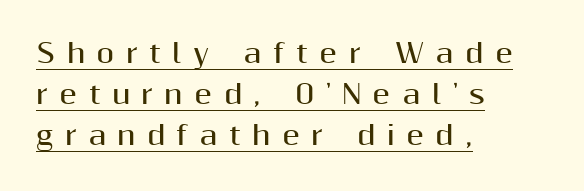
The image shows 26 px bold type, upright; set left-aligned, normal line spacing (1.58x), unusually wide letter spacing (+0.43 em), underlined.
